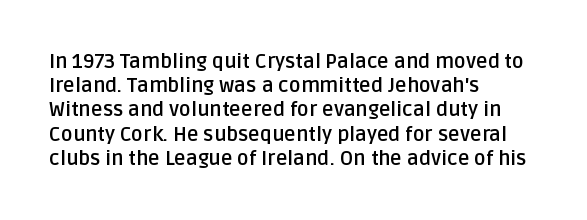
Q: Is the text bold? A: Yes.
Q: Is the text italic (slanted)? A: No, it is upright.
Q: Is the text underlined? A: No.
Q: How is the paragraph aligned? A: Left-aligned.
Q: Is the spacing between letters normal or unusually wide? A: Normal.
